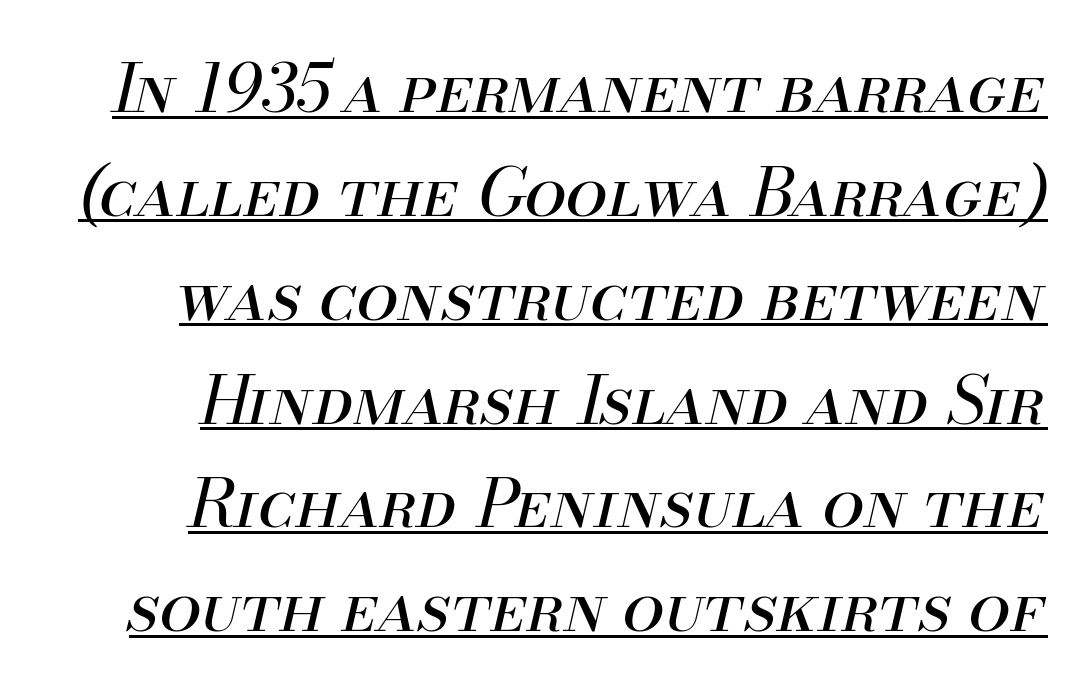
Q: Is the text bold? A: No.
Q: Is the text italic (slanted)? A: Yes, it leans right by about 13 degrees.
Q: Is the text underlined? A: Yes.
Q: How is the paragraph aligned? A: Right-aligned.
Q: Is the spacing between letters normal or unusually wide? A: Normal.
Q: Is the spacing between lines tight, normal or loose? A: Normal.
Q: Width (condensed, normal, or wide)? A: Normal.
Q: Stroke contrast? A: Medium.
Q: x-height? A: Small.
Q: Monospaced? A: No.
